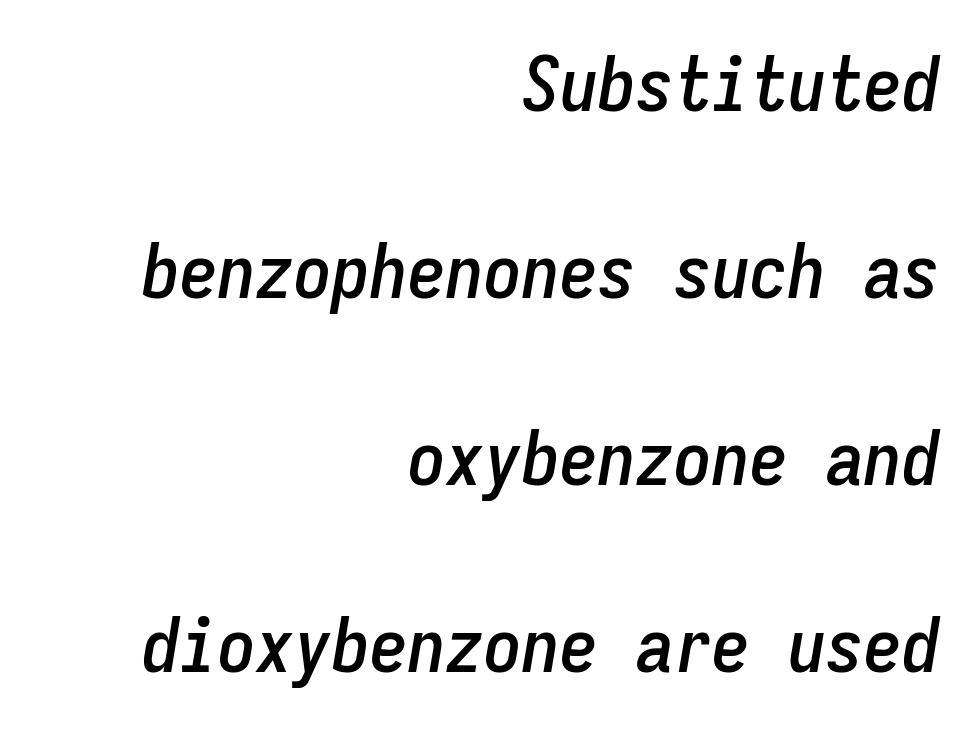
Lines of text with bare space underneath. Reading down the column, the eye jumps a long way to each next line. A typesetter would call this zero additional tracking. Reading down the block, your eye finds every line finishing at a fixed right position. Note the uniform advance width — an 'i' takes as much space as an 'm'. Tall strokes in this sample are angled rather than plumb.
